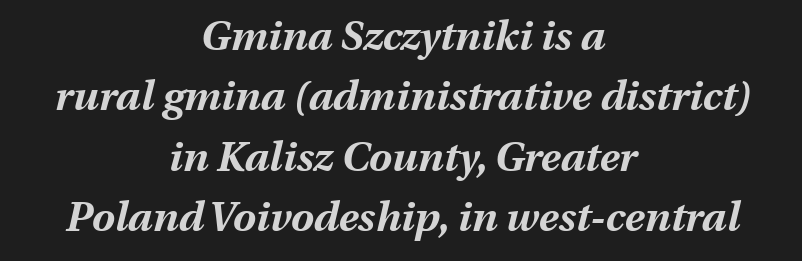
The image shows 41 px bold type, italic (leaning right); set centered, normal line spacing (1.47x), normal letter spacing, not underlined; medium stroke contrast and a medium x-height.
